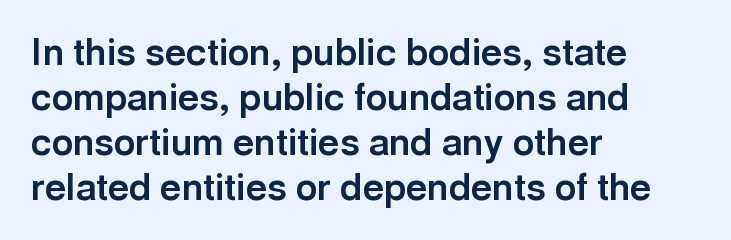
{"serif": "no", "italic": "no", "bold": "yes", "weight": "bold", "width": "normal", "x_height": "medium", "monospaced": "no", "underline": "no", "align": "left", "line_spacing_ratio": 1.22, "letter_spacing": "normal", "letter_spacing_em": 0.0, "glyph_px": 37}
